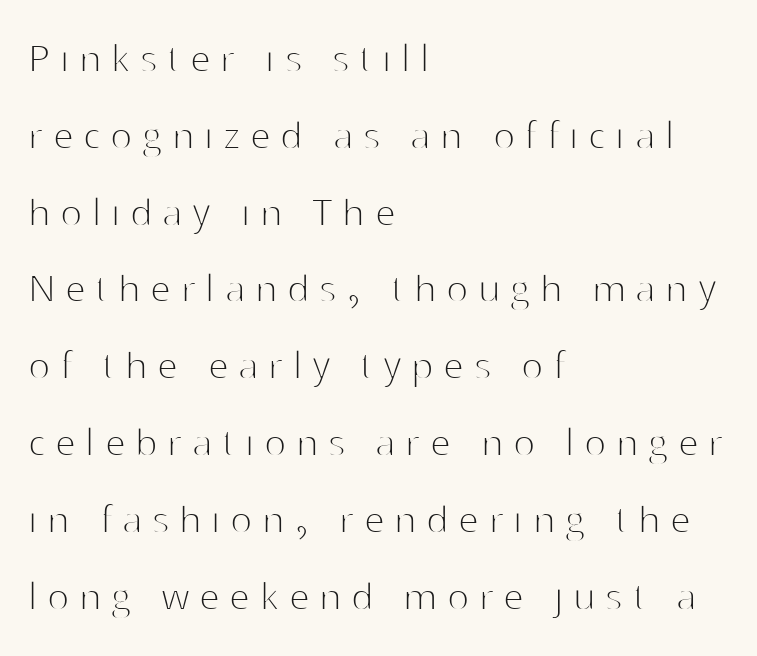
The image shows 46 px thin sans-serif type, upright; set left-aligned, normal line spacing (1.67x), unusually wide letter spacing (+0.22 em), not underlined; high stroke contrast and a medium x-height.
